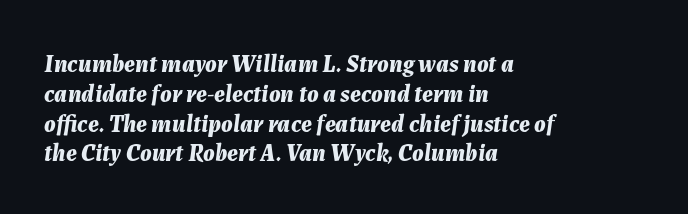
Q: Is the text bold? A: Yes.
Q: Is the text italic (slanted)? A: Yes, it leans right by about 7 degrees.
Q: Is the text underlined? A: No.
Q: How is the paragraph aligned? A: Left-aligned.
Q: Is the spacing between letters normal or unusually wide? A: Normal.
